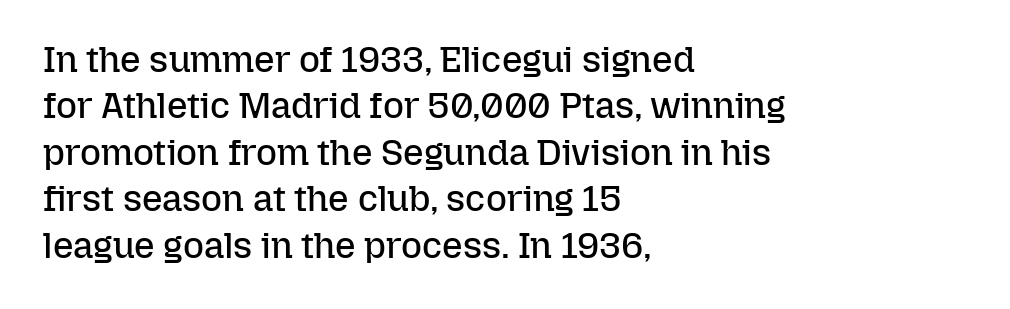
Q: Is the text bold? A: No.
Q: Is the text italic (slanted)? A: No, it is upright.
Q: Is the text underlined? A: No.
Q: How is the paragraph aligned? A: Left-aligned.
Q: Is the spacing between letters normal or unusually wide? A: Normal.
Q: Is the spacing between lines tight, normal or loose? A: Normal.
Q: Width (condensed, normal, or wide)? A: Normal.
Q: Stroke contrast? A: Low.
Q: x-height? A: Medium.
Q: Monospaced? A: No.
